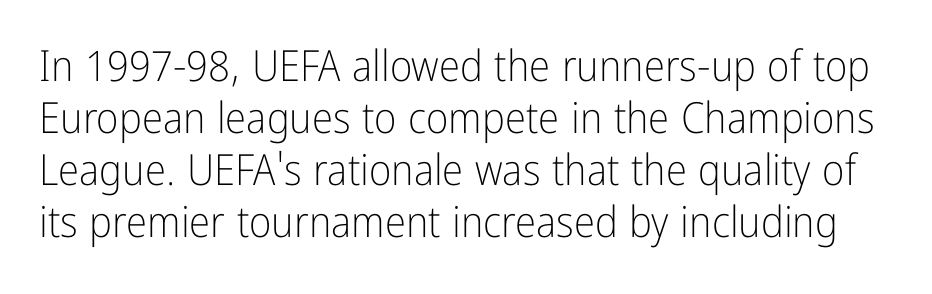
Q: Is the text bold? A: No.
Q: Is the text italic (slanted)? A: No, it is upright.
Q: Is the typeface a serif or a sans-serif typeface? A: Sans-serif.
Q: Is the text underlined? A: No.
Q: Is the spacing between letters normal or unusually wide? A: Normal.
Q: Width (condensed, normal, or wide)? A: Condensed.
Q: Stroke contrast? A: Low.
Q: x-height? A: Medium.
Q: Monospaced? A: No.
